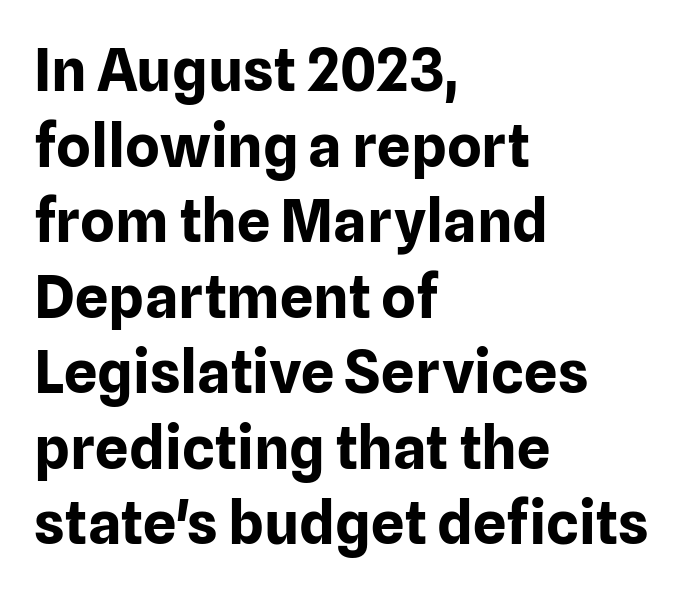
The image shows 59 px bold sans-serif type, upright; set left-aligned, normal line spacing (1.28x), normal letter spacing, not underlined; low stroke contrast and a medium x-height.
